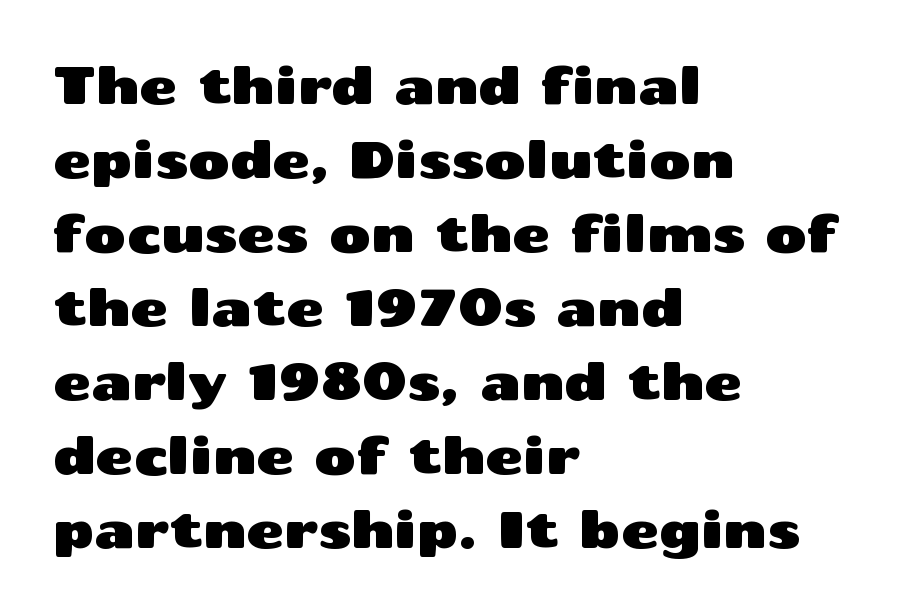
The image shows 51 px wide sans-serif type, upright; set left-aligned, normal line spacing (1.45x), normal letter spacing, not underlined; medium stroke contrast and a medium x-height.
